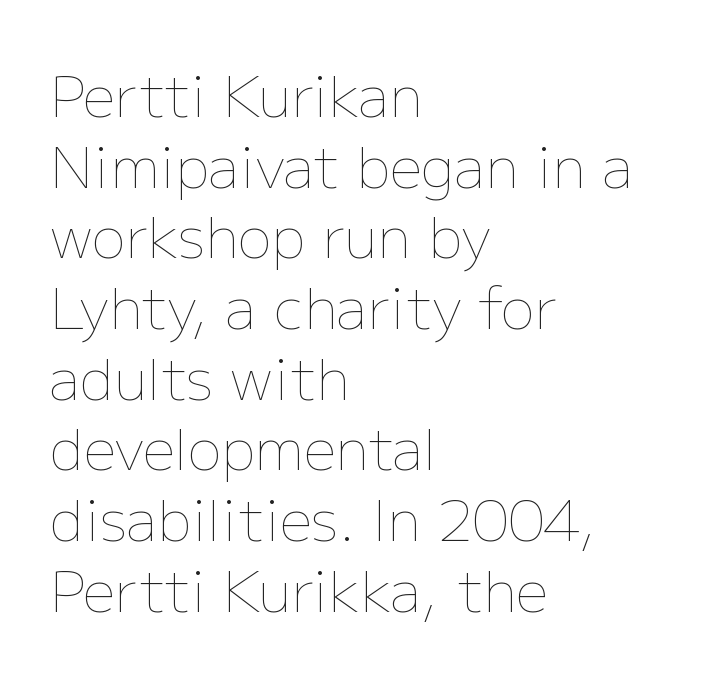
The image shows 57 px thin type, upright; set left-aligned, line spacing 1.24x, normal letter spacing, not underlined; low stroke contrast and a medium x-height.
